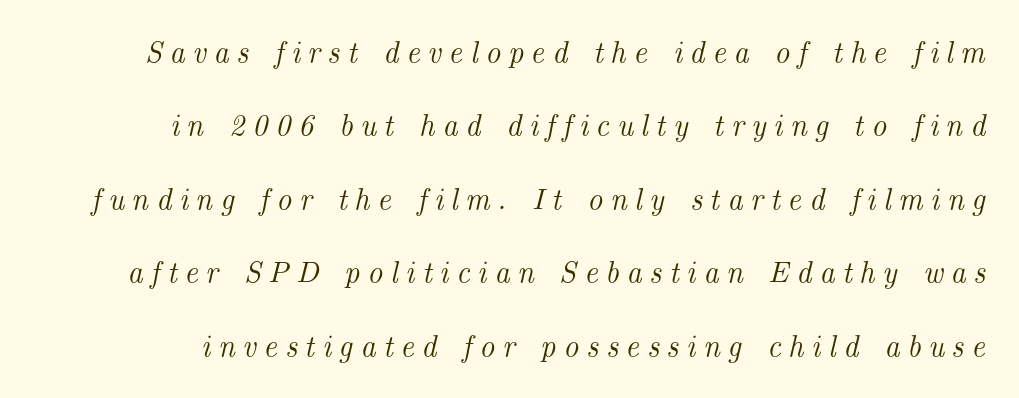
{"serif": "yes", "italic": "yes", "lean": "right", "slant_degrees": 14, "width": "normal", "stroke_contrast": "medium", "x_height": "small", "monospaced": "no", "underline": "no", "line_spacing": "loose", "line_spacing_ratio": 2.45, "letter_spacing": "wide", "letter_spacing_em": 0.25, "glyph_px": 30}
